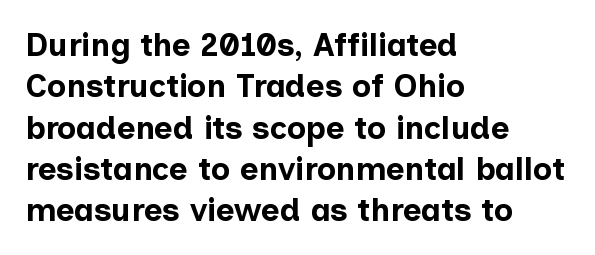
Spacing verdict: proportional, widths tailored to each character. Letter spacing: default. Stroke thickness is high; the sample reads as a true bold. These lines stack with their left ends in a neat column.
